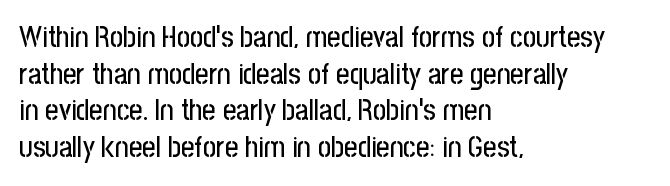
{"serif": "no", "italic": "no", "width": "condensed", "stroke_contrast": "low", "x_height": "medium", "monospaced": "no", "underline": "no", "align": "left", "line_spacing": "normal", "line_spacing_ratio": 1.26, "letter_spacing": "normal", "letter_spacing_em": 0.0, "glyph_px": 29}
